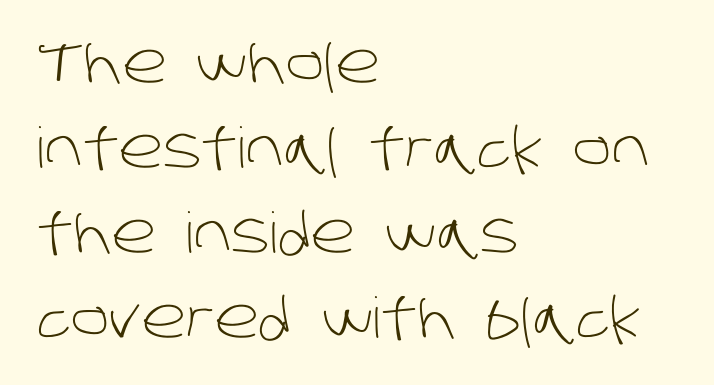
Q: Is the text bold? A: No.
Q: Is the typeface a serif or a sans-serif typeface? A: Sans-serif.
Q: Is the text underlined? A: No.
Q: How is the paragraph aligned? A: Left-aligned.
Q: Is the spacing between letters normal or unusually wide? A: Normal.
Q: Is the spacing between lines tight, normal or loose? A: Normal.
Q: Width (condensed, normal, or wide)? A: Normal.
Q: Stroke contrast? A: Low.
Q: x-height? A: Large.
Q: Monospaced? A: No.
